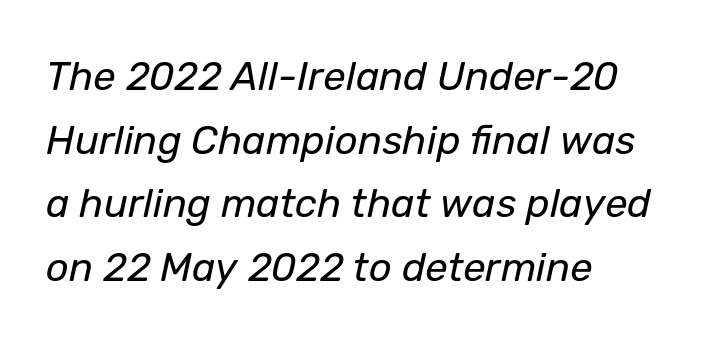
The image shows 40 px regular-weight type, italic (leaning right); set left-aligned, normal line spacing (1.59x), normal letter spacing, not underlined; low stroke contrast and a medium x-height.
